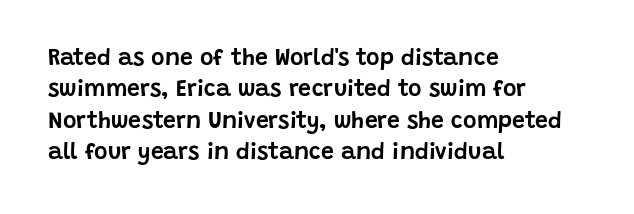
{"italic": "no", "underline": "no", "align": "left", "line_spacing": "normal", "line_spacing_ratio": 1.36, "letter_spacing": "normal", "letter_spacing_em": 0.0, "glyph_px": 23}
